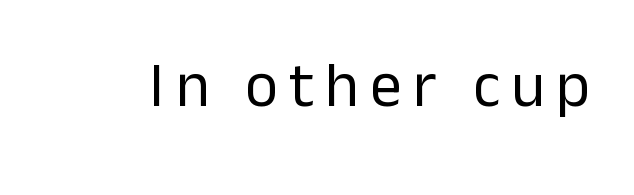
In terms of letterform style, serifs are entirely absent. Descenders are the only things crossing below the line. You can tell it's not italic because the verticals are truly vertical. Spacing verdict: proportional, widths tailored to each character. Each stroke keeps to a modest, everyday thickness or less.
